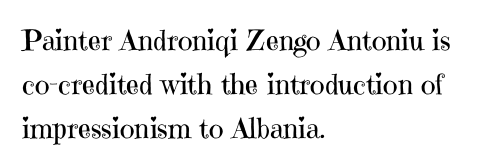
Observe the ordinary spacing: letters are neighbours, not strangers. The letters advance in unequal steps, a hallmark of proportional type. Weight class: somewhere from thin through regular. A roman cut, with each character standing at attention. Teacher's note: observe the even left margin — that is flush-left alignment.
